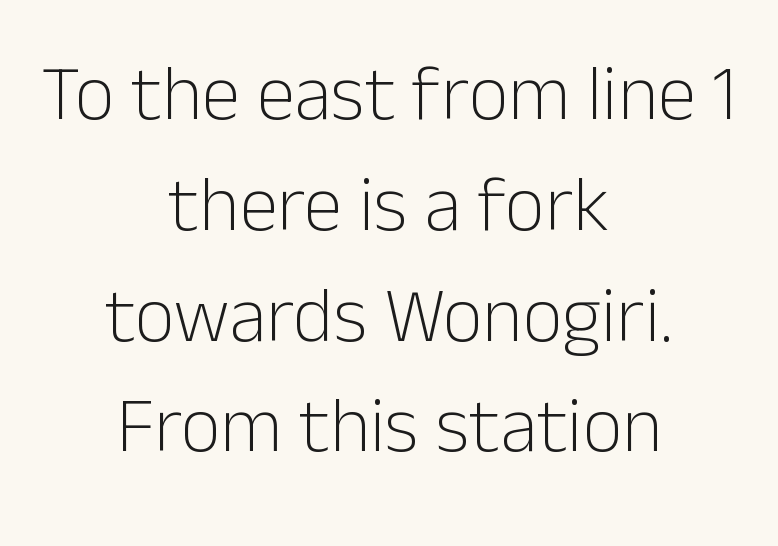
{"serif": "no", "italic": "no", "bold": "no", "weight": "light", "width": "normal", "stroke_contrast": "low", "x_height": "medium", "monospaced": "no", "underline": "no", "align": "center", "line_spacing": "normal", "line_spacing_ratio": 1.42, "letter_spacing": "normal", "letter_spacing_em": 0.0, "glyph_px": 78}
